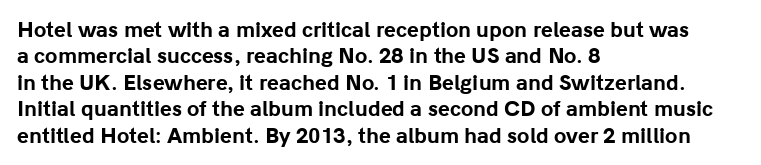
No extra tracking has been applied to these lines. The font is running at its bold setting. Students, observe: this is what conventionally led text looks like. Ascenders rise straight up at ninety degrees.
